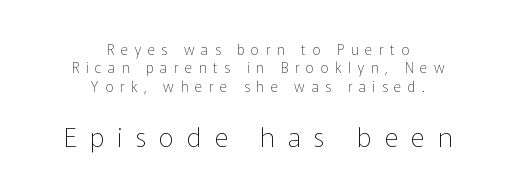
{"italic": "no", "bold": "no", "underline": "no", "align": "center", "line_spacing": "normal", "line_spacing_ratio": 1.32, "letter_spacing": "wide", "letter_spacing_em": 0.48, "larger_block": "second", "size_ratio": 1.93, "glyph_px": 27}
